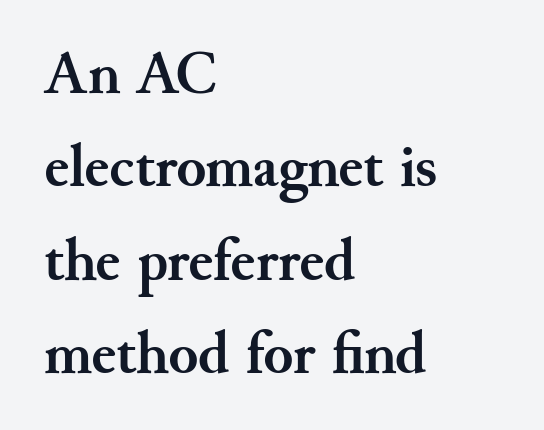
{"serif": "yes", "italic": "no", "bold": "yes", "weight": "semibold", "width": "normal", "stroke_contrast": "medium", "x_height": "small", "monospaced": "no", "underline": "no", "align": "left", "line_spacing": "normal", "line_spacing_ratio": 1.53, "letter_spacing": "normal", "letter_spacing_em": 0.0, "glyph_px": 61}
